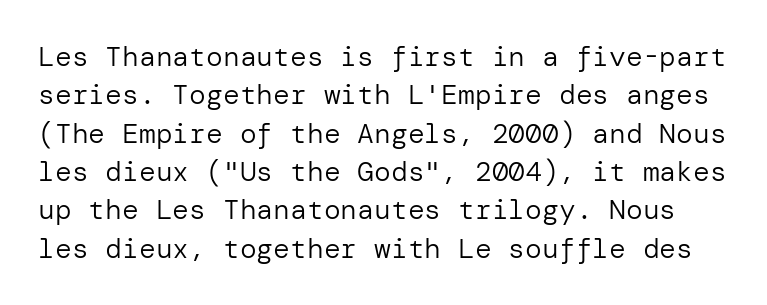
The image shows 28 px regular-weight sans-serif type, upright; set normal line spacing (1.37x), normal letter spacing, not underlined; low stroke contrast and a medium x-height.
